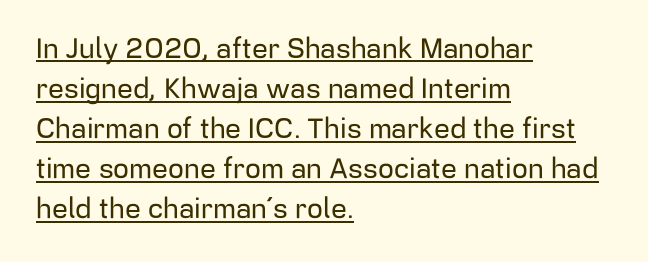
{"serif": "no", "italic": "no", "width": "normal", "stroke_contrast": "low", "x_height": "medium", "monospaced": "no", "underline": "yes", "align": "left", "line_spacing": "normal", "line_spacing_ratio": 1.43, "letter_spacing": "normal", "letter_spacing_em": 0.0, "glyph_px": 28}
